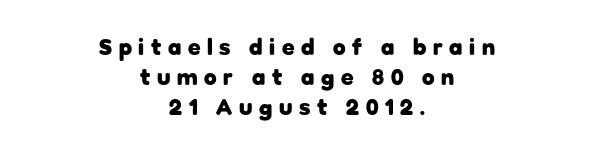
Q: Is the text bold? A: Yes.
Q: Is the text italic (slanted)? A: No, it is upright.
Q: Is the text underlined? A: No.
Q: How is the paragraph aligned? A: Centered.
Q: Is the spacing between letters normal or unusually wide? A: Unusually wide.
Q: Is the spacing between lines tight, normal or loose? A: Normal.
